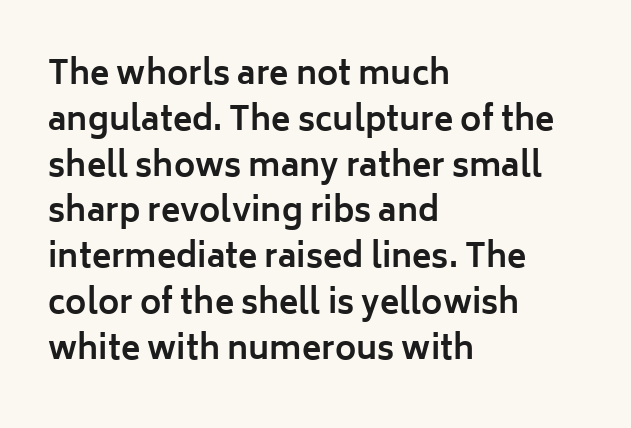
{"serif": "no", "italic": "no", "bold": "yes", "weight": "bold", "width": "normal", "stroke_contrast": "low", "x_height": "medium", "monospaced": "no", "underline": "no", "align": "left", "line_spacing": "normal", "line_spacing_ratio": 1.43, "letter_spacing": "normal", "letter_spacing_em": 0.0, "glyph_px": 32}
